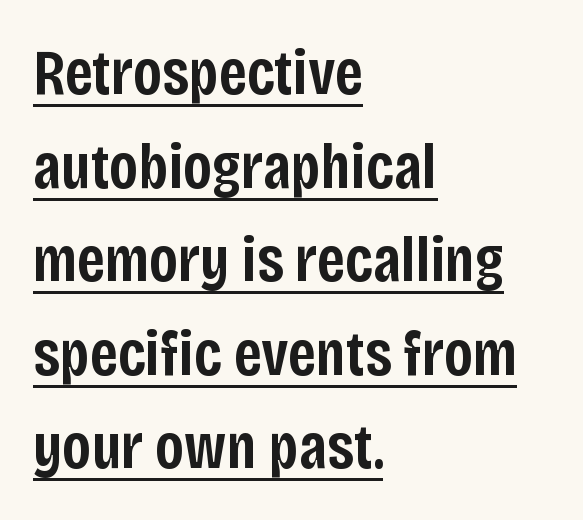
Q: Is the text bold? A: Semi-bold.
Q: Is the text italic (slanted)? A: No, it is upright.
Q: Is the typeface a serif or a sans-serif typeface? A: Sans-serif.
Q: Is the text underlined? A: Yes.
Q: How is the paragraph aligned? A: Left-aligned.
Q: Is the spacing between letters normal or unusually wide? A: Normal.
Q: Is the spacing between lines tight, normal or loose? A: Normal.
Q: Width (condensed, normal, or wide)? A: Condensed.
Q: Stroke contrast? A: Low.
Q: x-height? A: Large.
Q: Monospaced? A: No.
